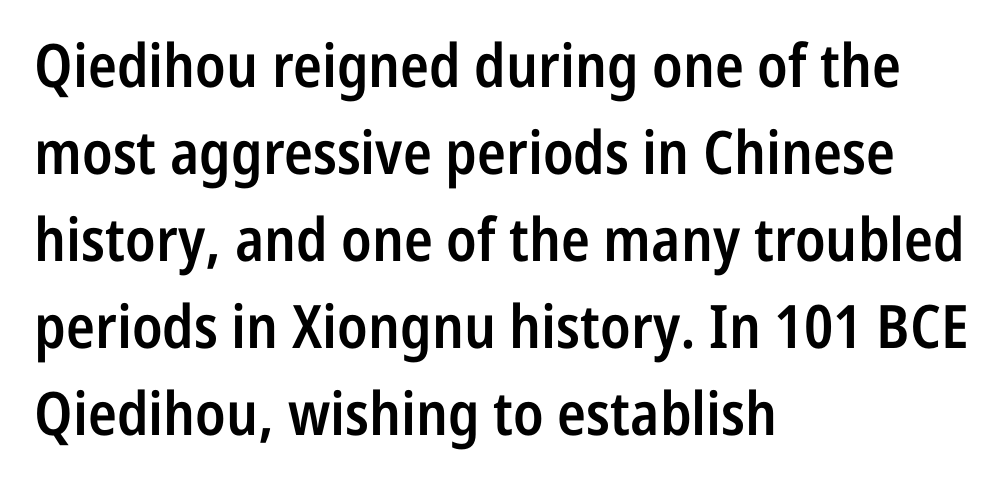
{"serif": "no", "italic": "no", "bold": "semi", "weight": "semibold", "width": "condensed", "stroke_contrast": "low", "x_height": "medium", "monospaced": "no", "underline": "no", "align": "left", "line_spacing": "normal", "line_spacing_ratio": 1.45, "letter_spacing": "normal", "letter_spacing_em": 0.0, "glyph_px": 60}
